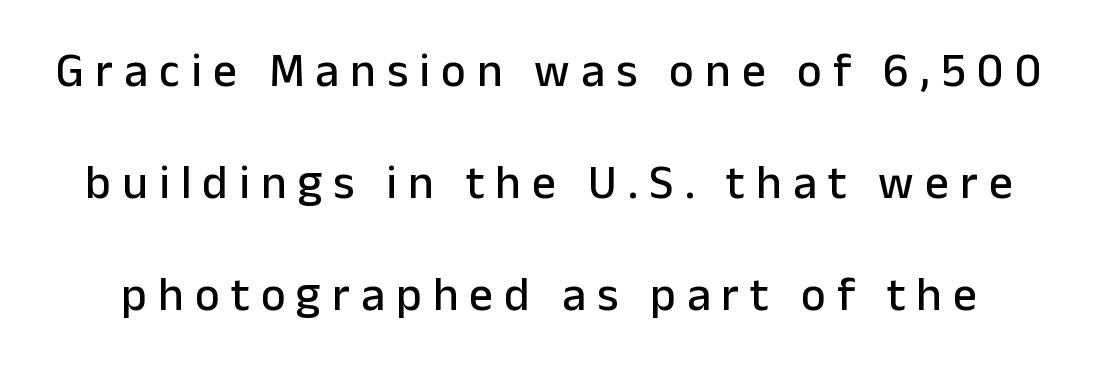
Q: Is the text italic (slanted)? A: No, it is upright.
Q: Is the typeface a serif or a sans-serif typeface? A: Sans-serif.
Q: Is the text underlined? A: No.
Q: Is the spacing between letters normal or unusually wide? A: Unusually wide.
Q: Is the spacing between lines tight, normal or loose? A: Loose.
Q: Width (condensed, normal, or wide)? A: Normal.
Q: Stroke contrast? A: Low.
Q: x-height? A: Medium.
Q: Monospaced? A: No.
